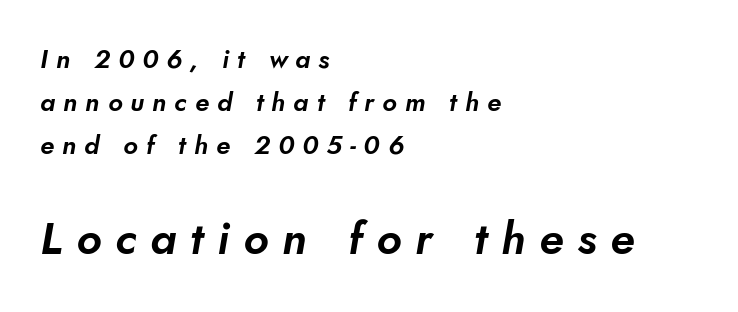
Block two is the big one; block one sits smaller above it. You could not count columns in this text — the font is proportionally spaced. Rows of type keep a routine distance in the vertical direction. This is sans-serif lettering, the kind often seen on screens and signage. Observe the wide spacing: letters keep a clear distance from each other. These lines are set flush left with a ragged right edge.
